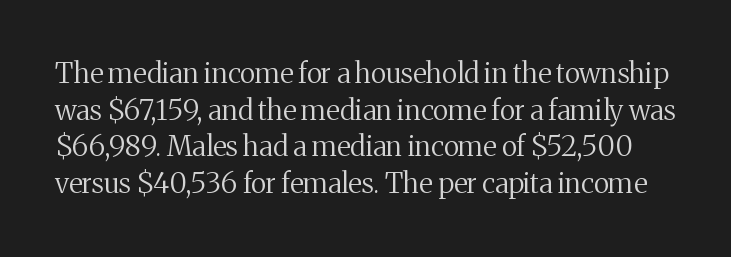
{"serif": "yes", "italic": "no", "bold": "no", "weight": "regular", "width": "normal", "stroke_contrast": "medium", "x_height": "medium", "monospaced": "no", "underline": "no", "line_spacing": "normal", "line_spacing_ratio": 1.31, "letter_spacing": "normal", "letter_spacing_em": 0.0, "glyph_px": 28}
